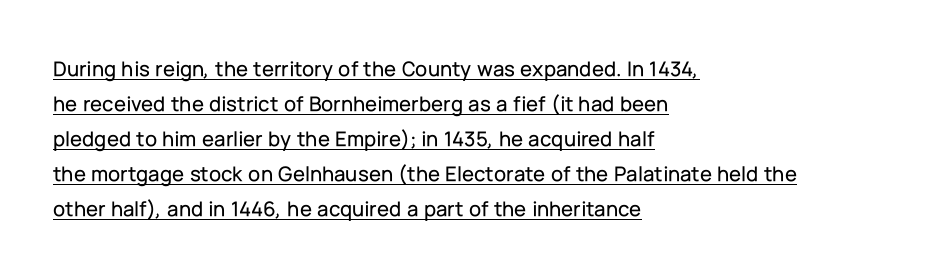
{"italic": "no", "underline": "yes", "align": "left", "line_spacing": "normal", "line_spacing_ratio": 1.59, "letter_spacing": "normal", "letter_spacing_em": 0.0, "glyph_px": 22}
